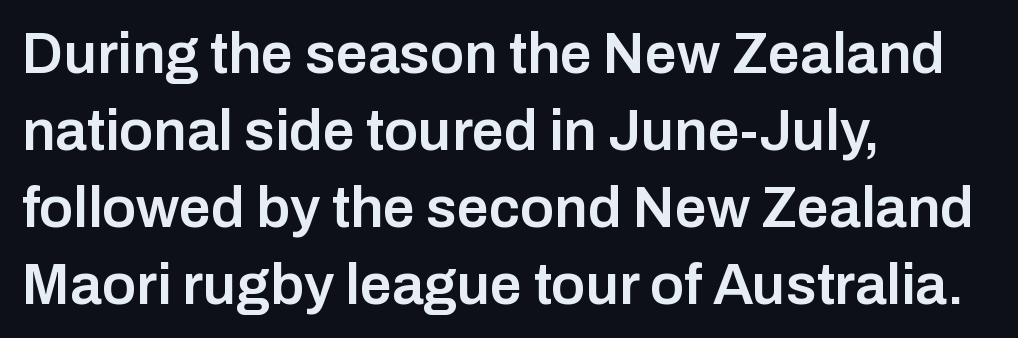
Q: Is the text bold? A: Semi-bold.
Q: Is the text italic (slanted)? A: No, it is upright.
Q: Is the typeface a serif or a sans-serif typeface? A: Sans-serif.
Q: Is the text underlined? A: No.
Q: How is the paragraph aligned? A: Left-aligned.
Q: Is the spacing between letters normal or unusually wide? A: Normal.
Q: Is the spacing between lines tight, normal or loose? A: Normal.
Q: Width (condensed, normal, or wide)? A: Normal.
Q: Stroke contrast? A: Low.
Q: x-height? A: Medium.
Q: Monospaced? A: No.
